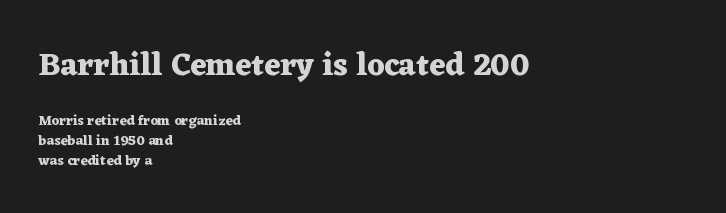
The image shows 32 px heavy, wide serif type, upright; set left-aligned, normal line spacing (1.43x), normal letter spacing, not underlined; the first (top) block is 2.29x larger; medium stroke contrast and a medium x-height.
